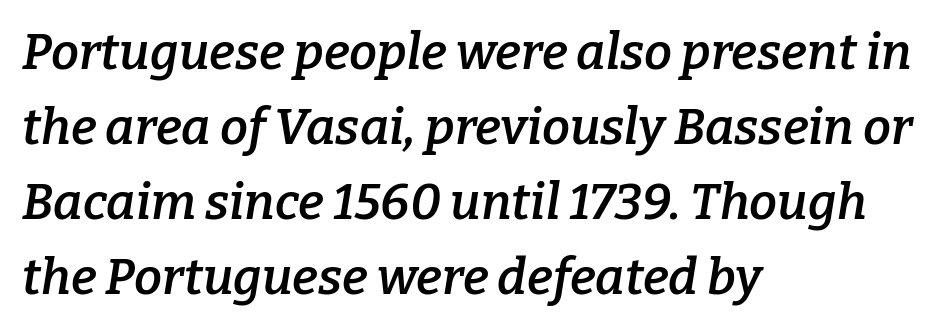
Weight check: semibold — heavier than regular, not quite bold. The space between consecutive lines is moderate. This sample has the flowing, uneven cadence of proportional lettering. Descenders are the only things crossing below the line. The text was rendered using a seriffed face with decorative stroke endings. A typesetter would mark this as italic.
